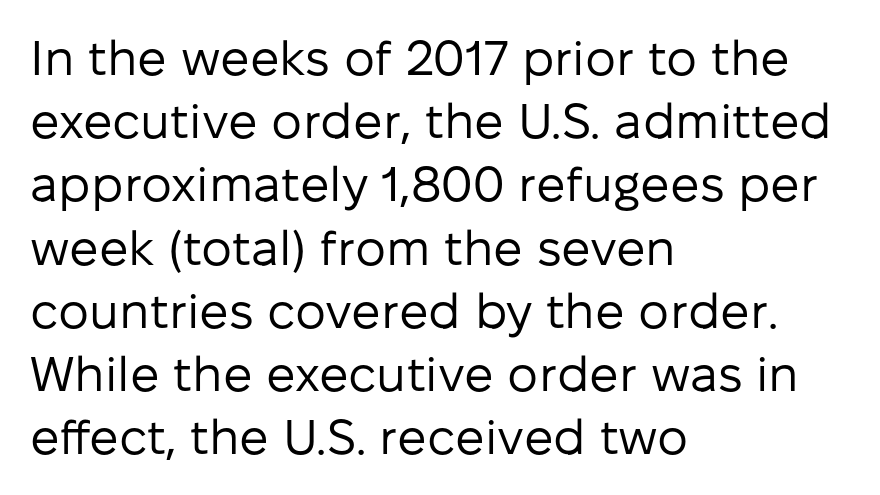
Check under the words: just untouched page. Is this a fixed-width face? No — the glyphs have proportional, varying widths. Is the block centered? No — it sits flush against the left margin. The designer went with a sans here, leaving each stem footless. The lettering stays uniformly vertical, giving the passage a roman look.
